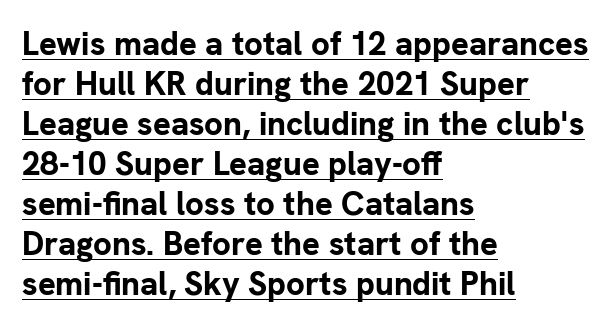
Q: Is the text bold? A: Yes.
Q: Is the text italic (slanted)? A: No, it is upright.
Q: Is the typeface a serif or a sans-serif typeface? A: Sans-serif.
Q: Is the text underlined? A: Yes.
Q: How is the paragraph aligned? A: Left-aligned.
Q: Is the spacing between letters normal or unusually wide? A: Normal.
Q: Width (condensed, normal, or wide)? A: Normal.
Q: Stroke contrast? A: Low.
Q: x-height? A: Medium.
Q: Monospaced? A: No.
